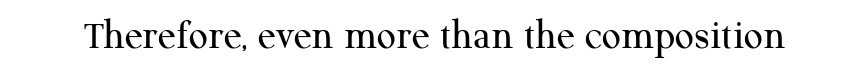
Q: Is the text bold? A: No.
Q: Is the text italic (slanted)? A: No, it is upright.
Q: Is the typeface a serif or a sans-serif typeface? A: Serif.
Q: Is the text underlined? A: No.
Q: Is the spacing between letters normal or unusually wide? A: Normal.
Q: Width (condensed, normal, or wide)? A: Normal.
Q: Stroke contrast? A: Medium.
Q: x-height? A: Medium.
Q: Monospaced? A: No.
